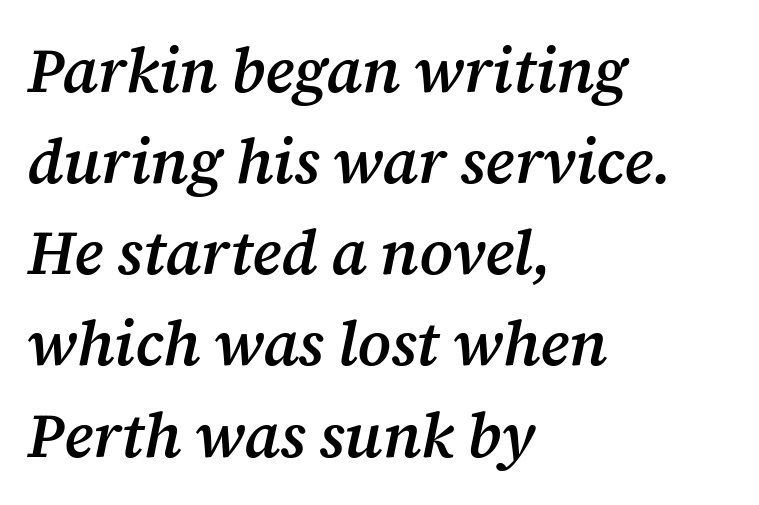
Anything drawn beneath the words? Only blank space. In CSS terms this would be text-align: left. Every letter is mildly thick-stroked: semibold rather than bold. Small tapered or slab feet sit at the stroke ends, so this counts as serif. The vertical gap from one line to the next is medium.
